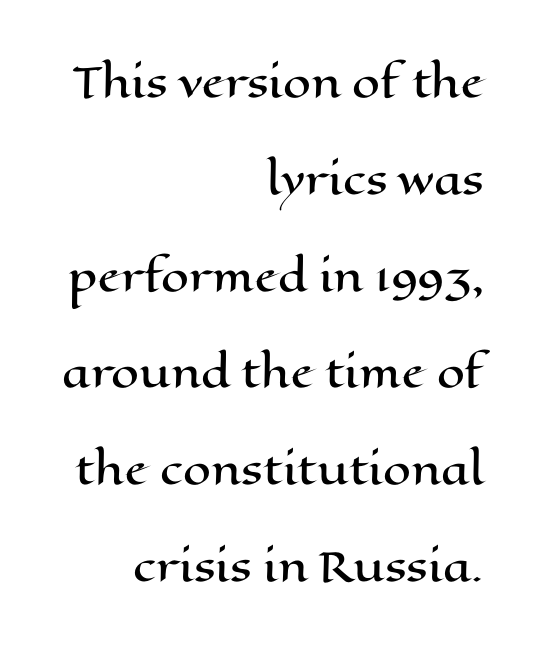
Q: Is the text italic (slanted)? A: No, it is upright.
Q: Is the text underlined? A: No.
Q: How is the paragraph aligned? A: Right-aligned.
Q: Is the spacing between letters normal or unusually wide? A: Normal.
Q: Is the spacing between lines tight, normal or loose? A: Loose.
Q: Width (condensed, normal, or wide)? A: Wide.
Q: Stroke contrast? A: High.
Q: x-height? A: Medium.
Q: Monospaced? A: No.
